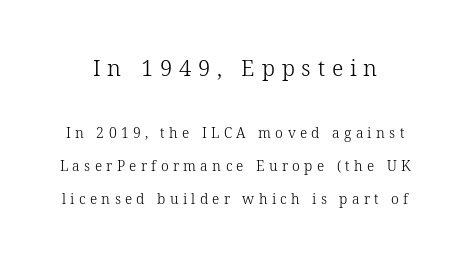
Q: Is the text bold? A: No.
Q: Is the text italic (slanted)? A: No, it is upright.
Q: Is the text underlined? A: No.
Q: Is the spacing between letters normal or unusually wide? A: Unusually wide.
Q: Is the spacing between lines tight, normal or loose? A: Loose.
Q: Which block of text is set in a larger size, the first (top) or the second (bottom)? A: The first (top) one.
